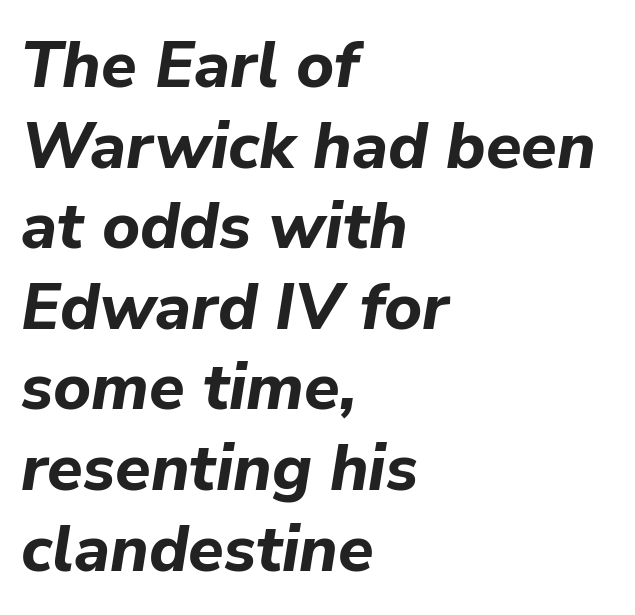
The rendering uses natural spacing where letterforms have individual widths. What stands out about the letter spacing? Nothing — it is the standard amount. Underline: absent. The rag falls on the right side of this text block. Slant detected: the letters are inclined.
